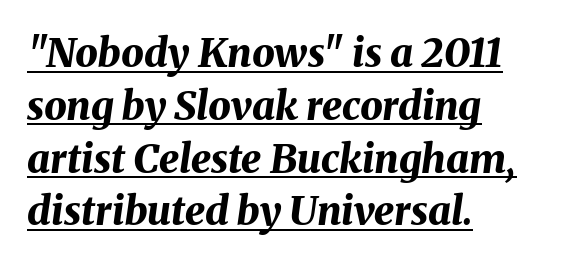
Q: Is the text bold? A: Yes.
Q: Is the text italic (slanted)? A: Yes, it leans right by about 8 degrees.
Q: Is the text underlined? A: Yes.
Q: How is the paragraph aligned? A: Left-aligned.
Q: Is the spacing between letters normal or unusually wide? A: Normal.
Q: Is the spacing between lines tight, normal or loose? A: Normal.
Q: Width (condensed, normal, or wide)? A: Normal.
Q: Stroke contrast? A: Medium.
Q: x-height? A: Medium.
Q: Monospaced? A: No.
